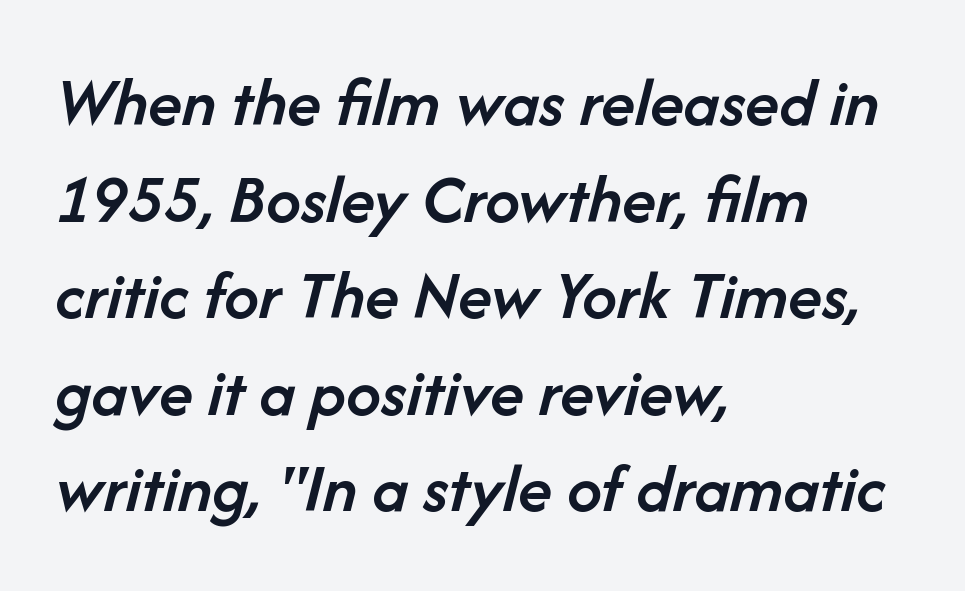
If you drew a ruler down the left edge, every line would touch it. Moderately thickened strokes mark this as semibold type. The area under the type is left untouched. Caption: standard tracking, unaltered.
